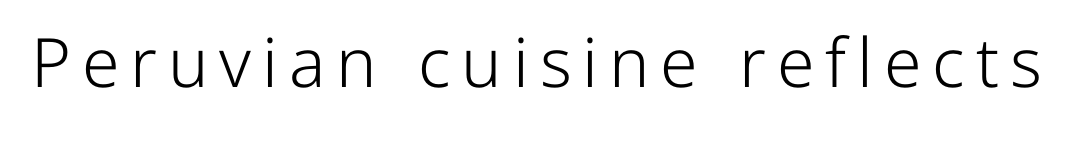
Q: Is the text bold? A: No.
Q: Is the text italic (slanted)? A: No, it is upright.
Q: Is the typeface a serif or a sans-serif typeface? A: Sans-serif.
Q: Is the text underlined? A: No.
Q: Width (condensed, normal, or wide)? A: Normal.
Q: Stroke contrast? A: Low.
Q: x-height? A: Medium.
Q: Monospaced? A: No.
